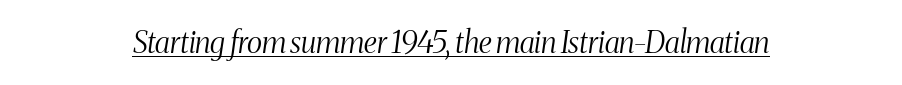
This sample uses plain, unmodified letter spacing. Character widths vary here, with narrow letters taking less room than wide ones. One-word summary of the alignment: center. Caption: face not bold, strokes unweighted. This sample carries an underscore along the baseline area. Typographically, this falls in the serif category.
